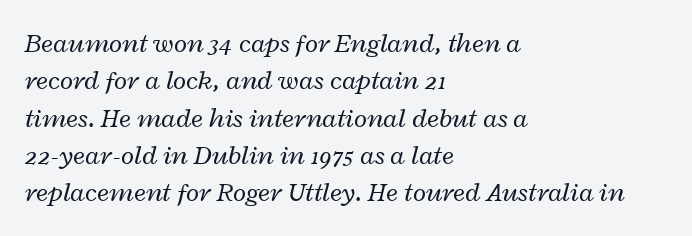
{"italic": "yes", "lean": "right", "slant_degrees": 12, "bold": "no", "underline": "no", "align": "left", "line_spacing": "normal", "line_spacing_ratio": 1.38, "letter_spacing": "normal", "letter_spacing_em": 0.0, "glyph_px": 27}
